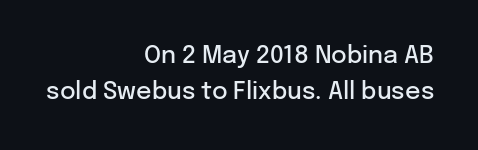
Q: Is the text bold? A: Semi-bold.
Q: Is the text italic (slanted)? A: No, it is upright.
Q: Is the text underlined? A: No.
Q: How is the paragraph aligned? A: Right-aligned.
Q: Is the spacing between letters normal or unusually wide? A: Normal.
Q: Is the spacing between lines tight, normal or loose? A: Normal.
